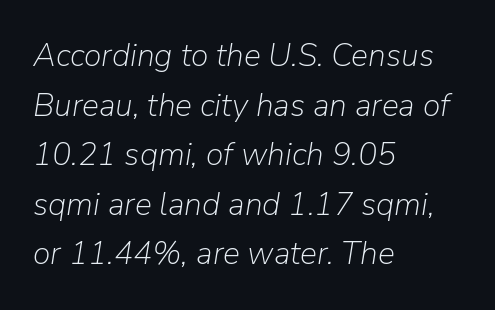
Q: Is the text bold? A: No.
Q: Is the text italic (slanted)? A: Yes, it leans right by about 9 degrees.
Q: Is the text underlined? A: No.
Q: How is the paragraph aligned? A: Left-aligned.
Q: Is the spacing between letters normal or unusually wide? A: Normal.
Q: Is the spacing between lines tight, normal or loose? A: Normal.
Q: Width (condensed, normal, or wide)? A: Normal.
Q: Stroke contrast? A: Low.
Q: x-height? A: Medium.
Q: Monospaced? A: No.
